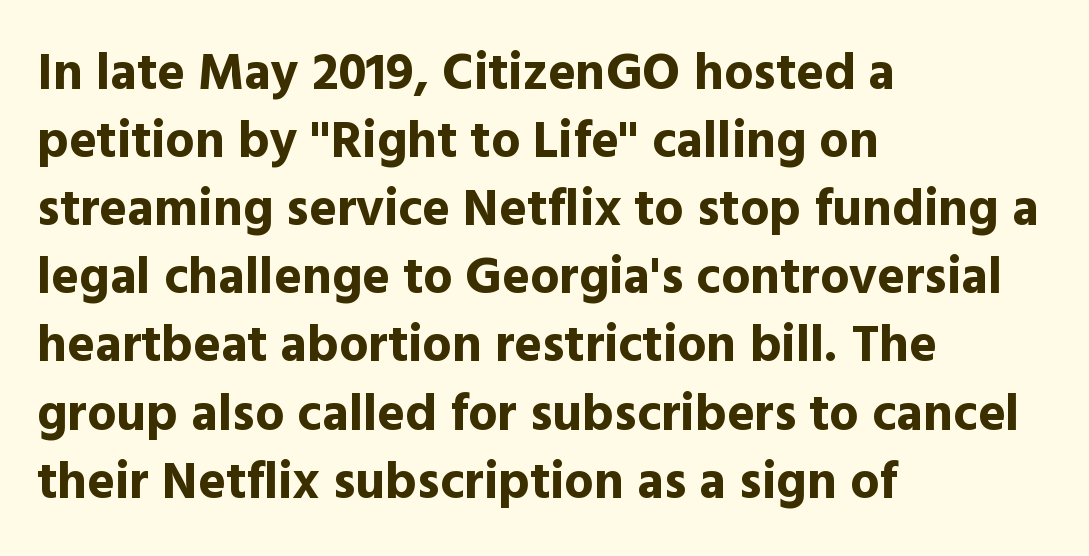
Q: Is the text bold? A: Yes.
Q: Is the text italic (slanted)? A: No, it is upright.
Q: Is the typeface a serif or a sans-serif typeface? A: Sans-serif.
Q: Is the text underlined? A: No.
Q: How is the paragraph aligned? A: Left-aligned.
Q: Is the spacing between letters normal or unusually wide? A: Normal.
Q: Is the spacing between lines tight, normal or loose? A: Normal.
Q: Width (condensed, normal, or wide)? A: Normal.
Q: x-height? A: Medium.
Q: Monospaced? A: No.
